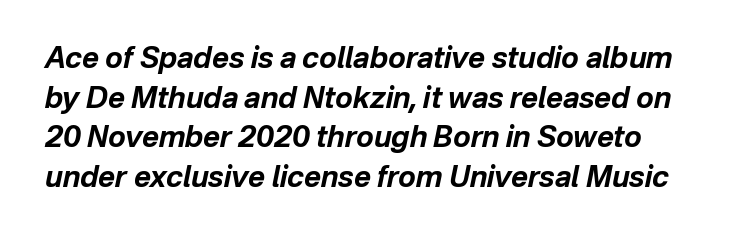
{"italic": "yes", "lean": "right", "slant_degrees": 12, "bold": "yes", "weight": "bold", "width": "normal", "stroke_contrast": "low", "x_height": "medium", "monospaced": "no", "underline": "no", "line_spacing": "normal", "line_spacing_ratio": 1.37, "letter_spacing": "normal", "letter_spacing_em": 0.0, "glyph_px": 29}
